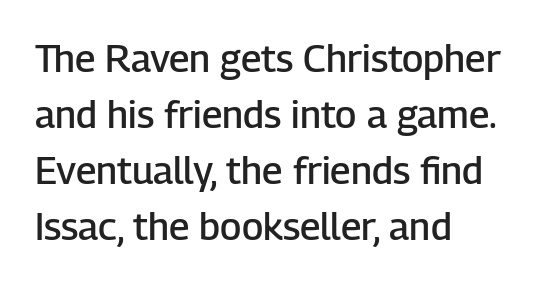
Q: Is the text bold? A: Semi-bold.
Q: Is the text italic (slanted)? A: No, it is upright.
Q: Is the typeface a serif or a sans-serif typeface? A: Sans-serif.
Q: Is the text underlined? A: No.
Q: How is the paragraph aligned? A: Left-aligned.
Q: Is the spacing between letters normal or unusually wide? A: Normal.
Q: Is the spacing between lines tight, normal or loose? A: Normal.
Q: Width (condensed, normal, or wide)? A: Normal.
Q: Stroke contrast? A: Low.
Q: x-height? A: Medium.
Q: Monospaced? A: No.
